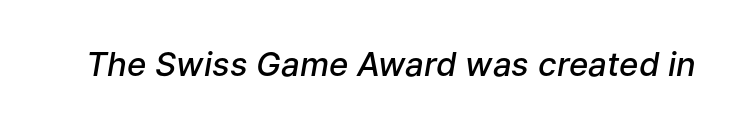
Inter-character spacing is left at the font's built-in metrics. Summary of weight: moderately heavy, a semibold. Think of a printed novel: that variable character pitch is what you see here. This rendering features lettering with no underline.
